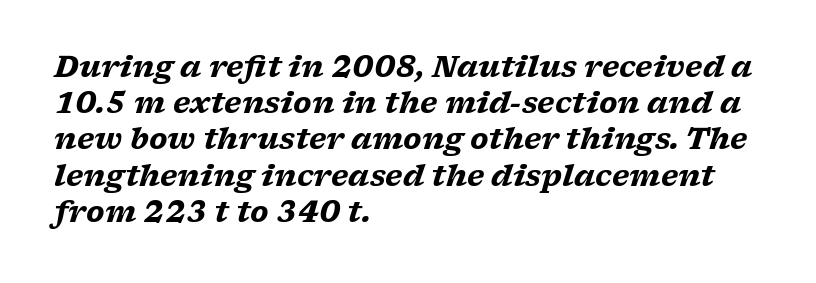
The image shows 29 px heavy, wide serif type, italic (leaning right); set left-aligned, normal line spacing (1.25x), normal letter spacing, not underlined; low stroke contrast and a medium x-height.
